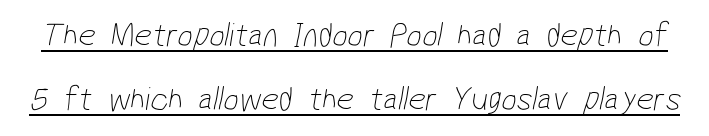
The image shows 34 px thin, condensed sans-serif type; set line spacing 1.89x, normal letter spacing, underlined; low stroke contrast and a medium x-height.
